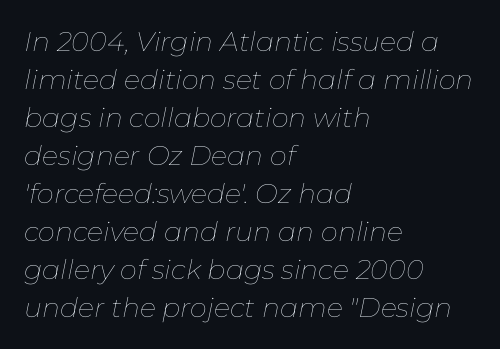
The image shows 27 px text type, italic (leaning right); set left-aligned, normal line spacing (1.41x), normal letter spacing, not underlined.
